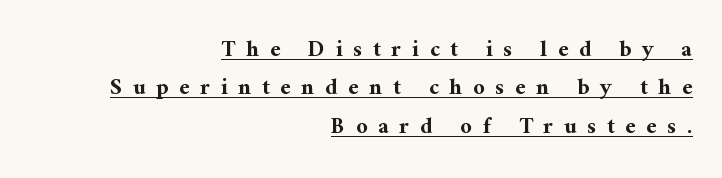
Q: Is the text bold? A: Yes.
Q: Is the text italic (slanted)? A: No, it is upright.
Q: Is the text underlined? A: Yes.
Q: How is the paragraph aligned? A: Right-aligned.
Q: Is the spacing between letters normal or unusually wide? A: Unusually wide.
Q: Is the spacing between lines tight, normal or loose? A: Normal.
